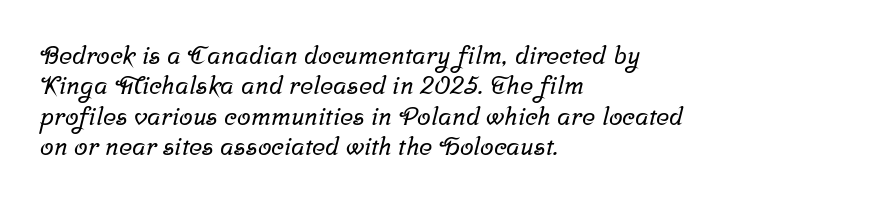
{"underline": "no", "align": "left", "line_spacing_ratio": 1.22, "letter_spacing": "normal", "letter_spacing_em": 0.0, "glyph_px": 25}
